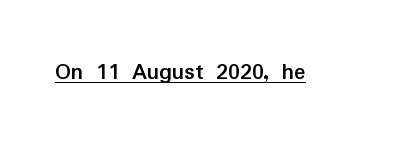
{"italic": "no", "bold": "yes", "underline": "yes", "letter_spacing": "normal", "letter_spacing_em": 0.0, "glyph_px": 24}
